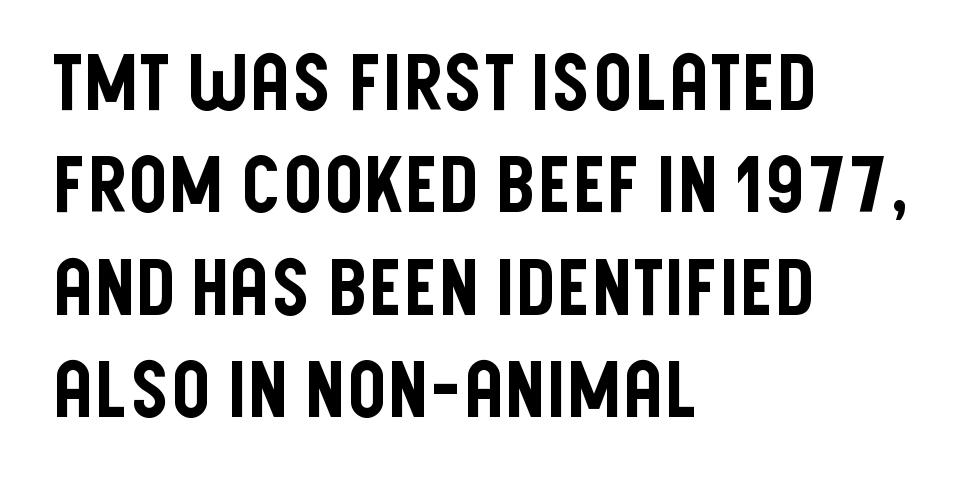
The image shows 77 px condensed sans-serif type, upright; set left-aligned, normal line spacing (1.33x), normal letter spacing, not underlined; low stroke contrast and a large x-height.
